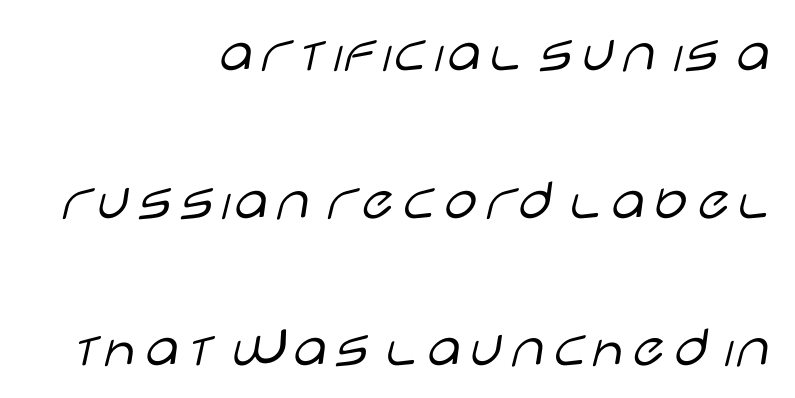
The image shows 60 px light, wide sans-serif type; set right-aligned, loose line spacing (2.46x), normal letter spacing, not underlined; low stroke contrast and a large x-height.
